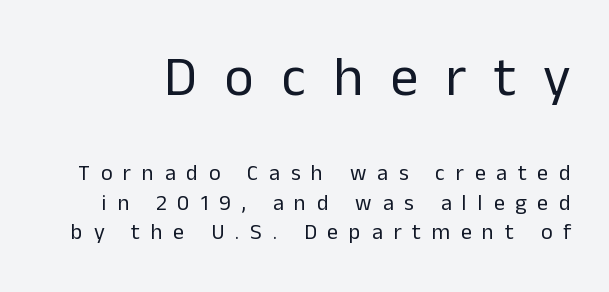
The image shows 56 px regular-weight sans-serif type, upright; set normal line spacing (1.33x), unusually wide letter spacing (+0.49 em), not underlined; the first (top) block is 2.55x larger; low stroke contrast and a medium x-height.
